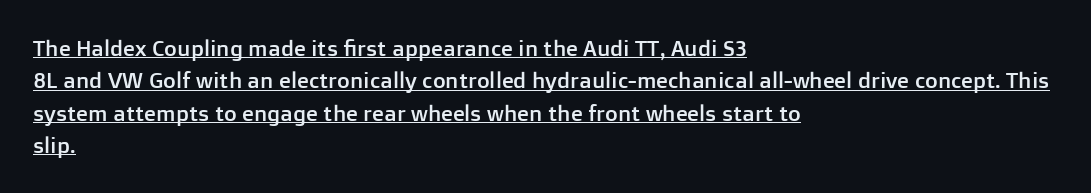
{"italic": "no", "underline": "yes", "align": "left", "line_spacing": "normal", "line_spacing_ratio": 1.47, "letter_spacing": "normal", "letter_spacing_em": 0.0, "glyph_px": 22}
